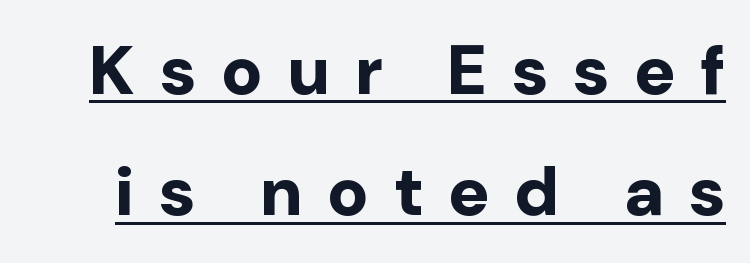
This rendering widens character spacing well past its baseline value. Upright lettering throughout. Looks like regular typesetting: each glyph gets only the width it needs. A rule runs beneath these lines of type. Look at the bottom of the vertical strokes: they stop flat, with no serifs.
